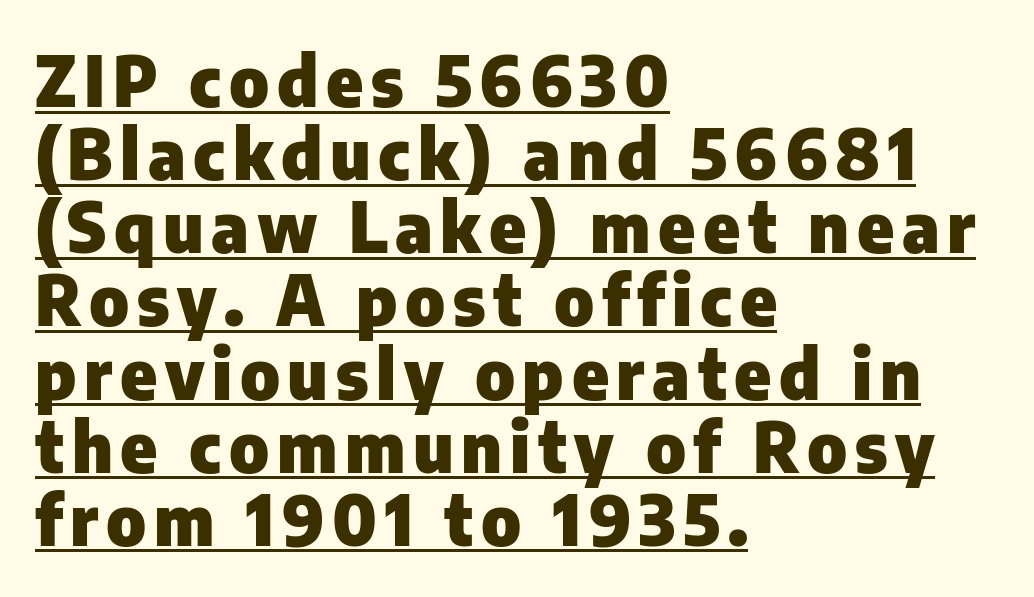
{"serif": "no", "italic": "no", "bold": "yes", "weight": "heavy", "width": "normal", "stroke_contrast": "low", "x_height": "medium", "monospaced": "no", "underline": "yes", "align": "left", "line_spacing": "tight", "line_spacing_ratio": 1.06, "glyph_px": 69}
